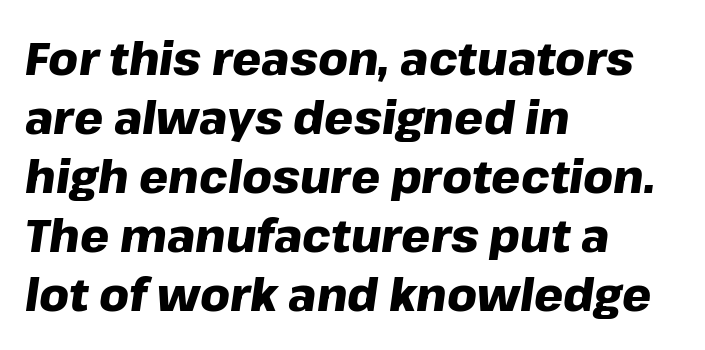
{"italic": "yes", "lean": "right", "slant_degrees": 8, "bold": "yes", "weight": "heavy", "width": "normal", "stroke_contrast": "low", "x_height": "medium", "monospaced": "no", "underline": "no", "align": "left", "line_spacing": "normal", "line_spacing_ratio": 1.28, "letter_spacing": "normal", "letter_spacing_em": 0.0, "glyph_px": 46}
